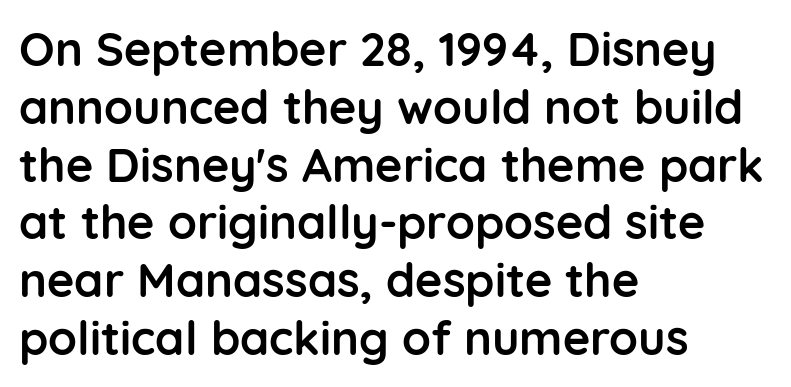
{"serif": "no", "italic": "no", "bold": "yes", "weight": "semibold", "width": "normal", "stroke_contrast": "low", "x_height": "medium", "monospaced": "no", "underline": "no", "align": "left", "line_spacing_ratio": 1.23, "letter_spacing": "normal", "letter_spacing_em": 0.0, "glyph_px": 47}
